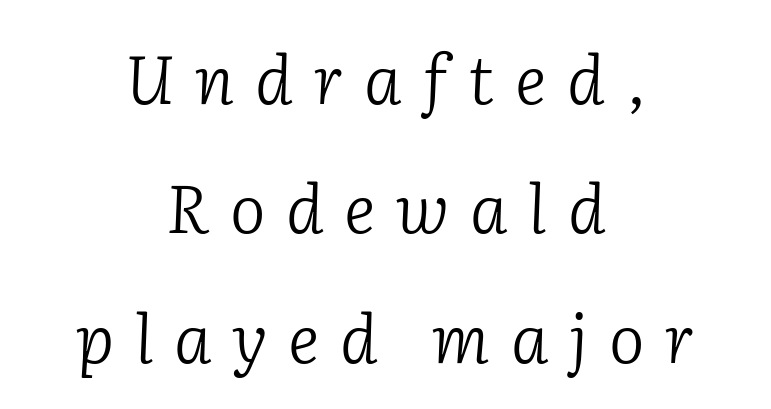
{"serif": "yes", "italic": "yes", "lean": "right", "slant_degrees": 2, "bold": "no", "weight": "light", "width": "normal", "stroke_contrast": "low", "x_height": "medium", "monospaced": "no", "underline": "no", "align": "center", "line_spacing": "loose", "line_spacing_ratio": 1.93, "letter_spacing": "wide", "letter_spacing_em": 0.31, "glyph_px": 67}
